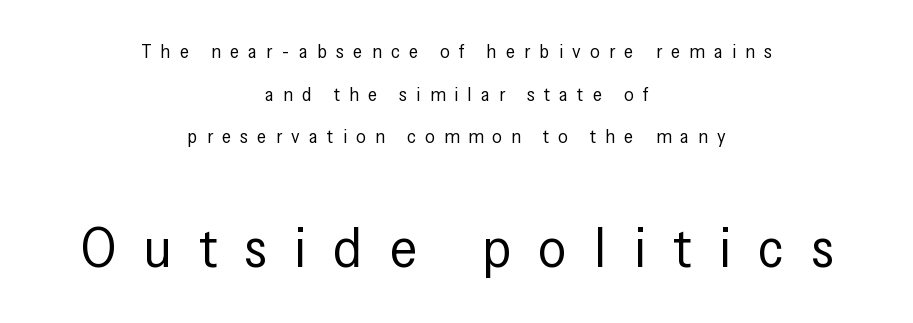
Q: Is the text bold? A: No.
Q: Is the text italic (slanted)? A: No, it is upright.
Q: Is the typeface a serif or a sans-serif typeface? A: Sans-serif.
Q: Is the text underlined? A: No.
Q: How is the paragraph aligned? A: Centered.
Q: Is the spacing between letters normal or unusually wide? A: Unusually wide.
Q: Is the spacing between lines tight, normal or loose? A: Loose.
Q: Which block of text is set in a larger size, the first (top) or the second (bottom)? A: The second (bottom) one.
Q: Width (condensed, normal, or wide)? A: Condensed.
Q: Stroke contrast? A: Low.
Q: x-height? A: Medium.
Q: Monospaced? A: No.
